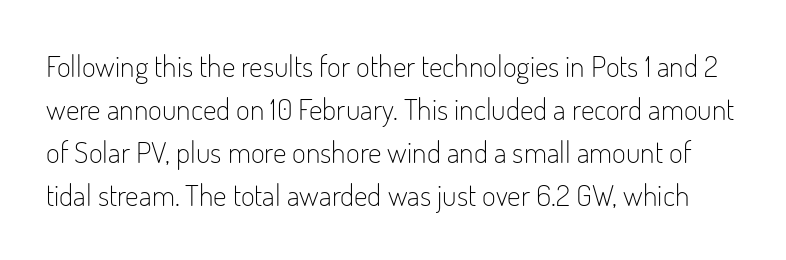
The image shows 30 px light, condensed sans-serif type, upright; set normal line spacing (1.43x), normal letter spacing, not underlined; low stroke contrast and a small x-height.
